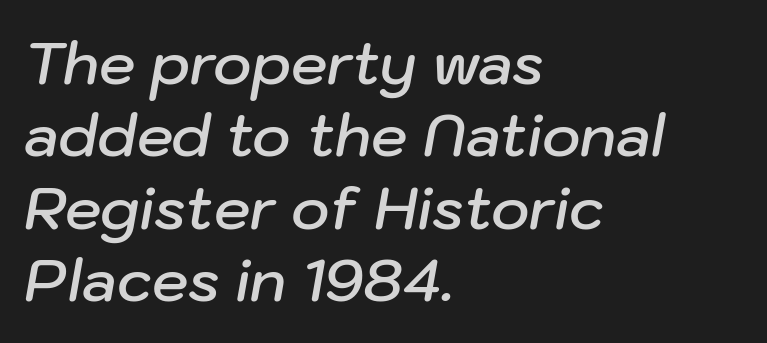
The foot of each line stays bare and open. Does the leading feel generous? No, just average. The typography opts for an oblique posture over an upright one. The typesetter chose a ragged-right arrangement here. Is this a fixed-width face? No — the glyphs have proportional, varying widths.
